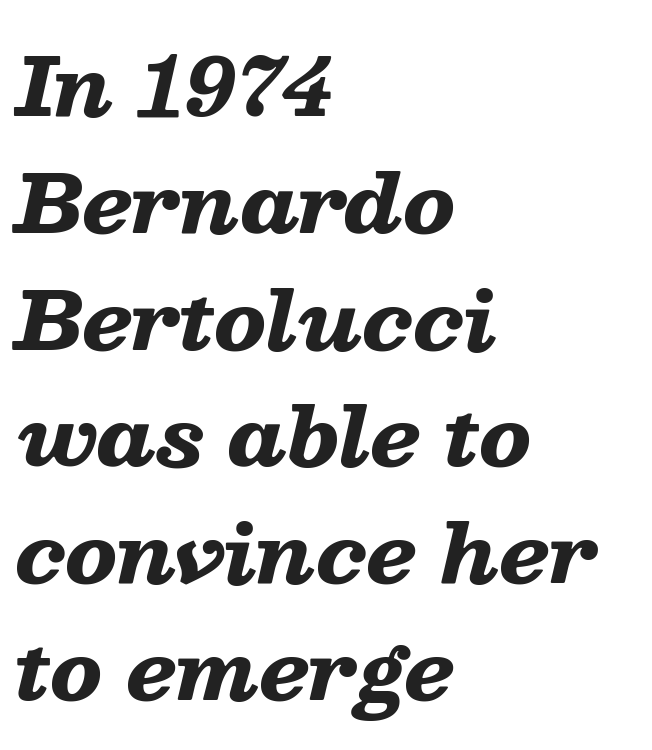
Q: Is the text bold? A: Yes.
Q: Is the text italic (slanted)? A: Yes, it leans right by about 13 degrees.
Q: Is the text underlined? A: No.
Q: How is the paragraph aligned? A: Left-aligned.
Q: Is the spacing between letters normal or unusually wide? A: Normal.
Q: Is the spacing between lines tight, normal or loose? A: Normal.
Q: Width (condensed, normal, or wide)? A: Wide.
Q: Stroke contrast? A: Low.
Q: x-height? A: Medium.
Q: Monospaced? A: No.
